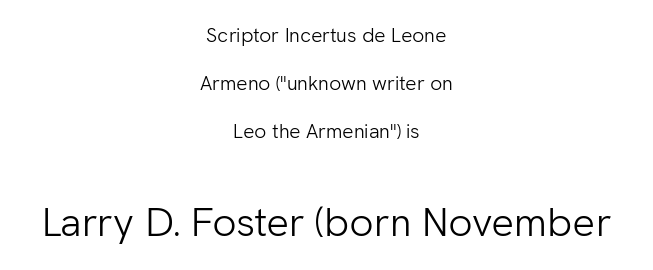
{"serif": "no", "italic": "no", "bold": "no", "weight": "light", "width": "normal", "stroke_contrast": "low", "x_height": "medium", "monospaced": "no", "underline": "no", "align": "center", "line_spacing": "loose", "line_spacing_ratio": 2.4, "letter_spacing": "normal", "letter_spacing_em": 0.0, "larger_block": "second", "size_ratio": 2.0, "glyph_px": 40}
